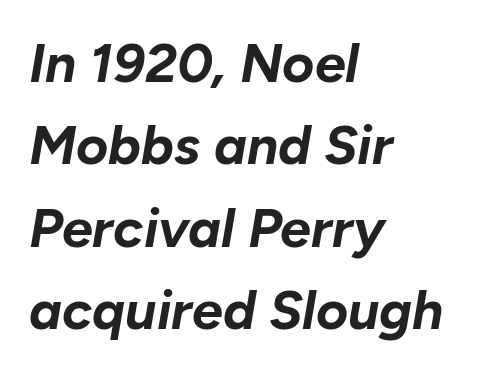
The lines are quadded left. The characters look thick and weighty, a clear bold. A normal amount of white space separates one row of letters from the next. The tracking reads as untouched default to a designer's eye. Is this a fixed-width face? No — the glyphs have proportional, varying widths.
